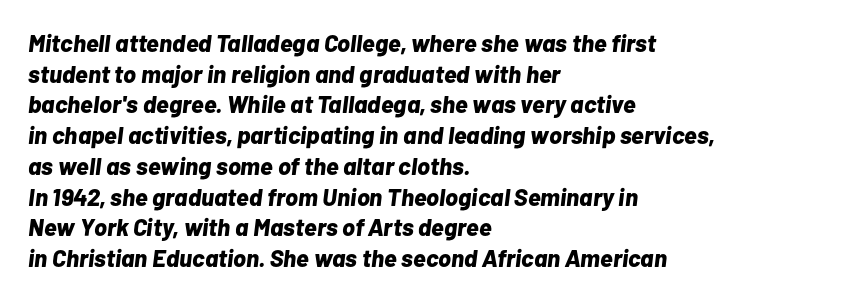
The image shows 24 px bold type, italic (leaning right); set left-aligned, normal line spacing (1.28x), normal letter spacing, not underlined.
